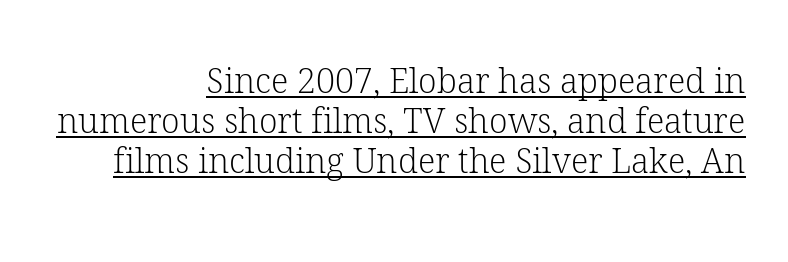
Q: Is the text bold? A: No.
Q: Is the text italic (slanted)? A: No, it is upright.
Q: Is the typeface a serif or a sans-serif typeface? A: Serif.
Q: Is the text underlined? A: Yes.
Q: How is the paragraph aligned? A: Right-aligned.
Q: Is the spacing between letters normal or unusually wide? A: Normal.
Q: Width (condensed, normal, or wide)? A: Normal.
Q: Stroke contrast? A: Low.
Q: x-height? A: Medium.
Q: Monospaced? A: No.
